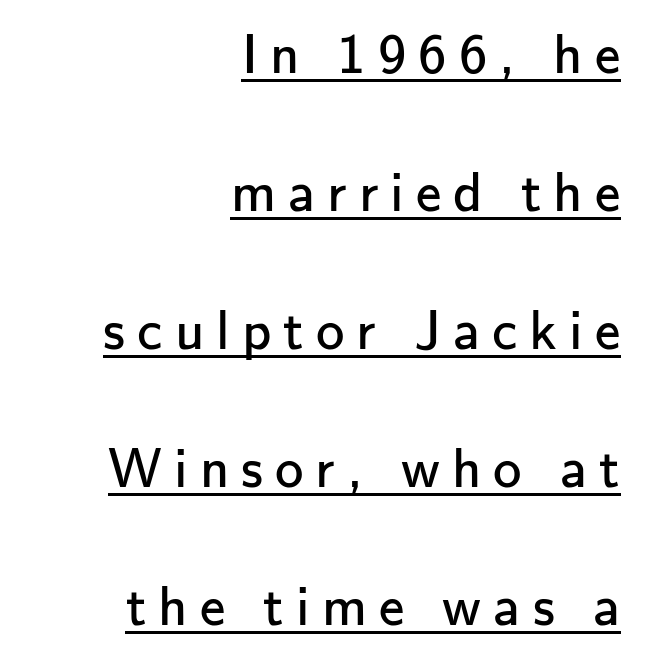
The image shows 57 px regular-weight sans-serif type, upright; set right-aligned, loose line spacing (2.42x), unusually wide letter spacing (+0.21 em), underlined; low stroke contrast and a small x-height.
